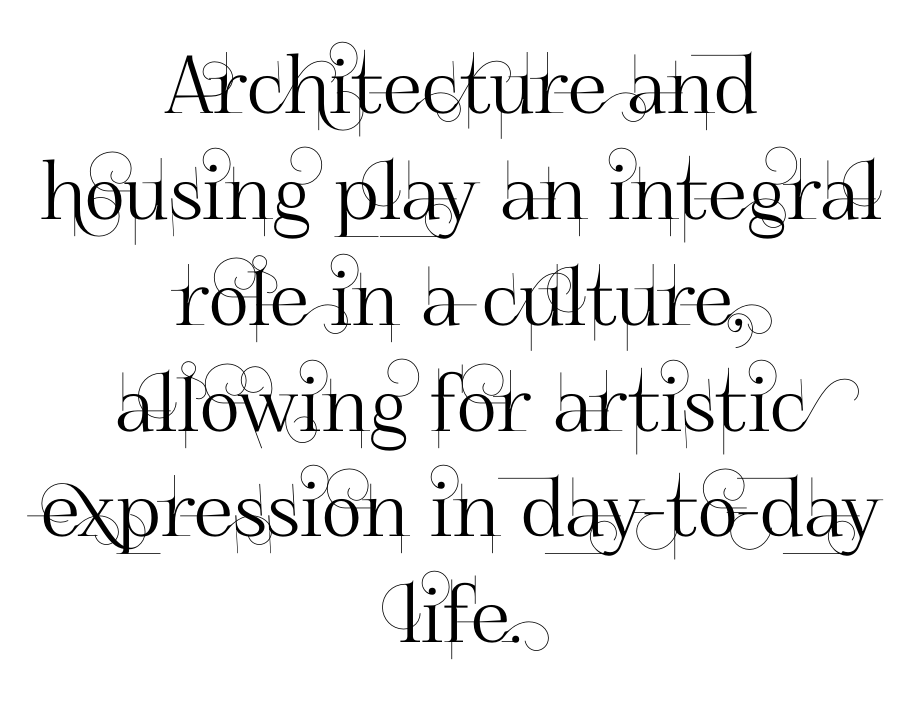
The image shows 79 px sans-serif type, upright; set centered, normal line spacing (1.34x), normal letter spacing, not underlined; high stroke contrast and a small x-height.
